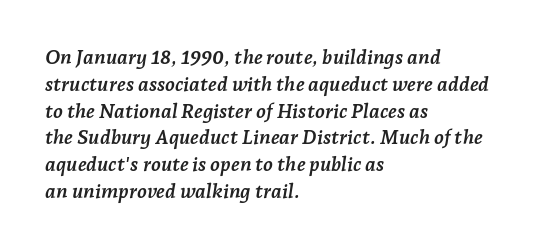
The image shows 20 px bold type, italic (leaning right); set left-aligned, normal line spacing (1.34x), normal letter spacing, not underlined.
